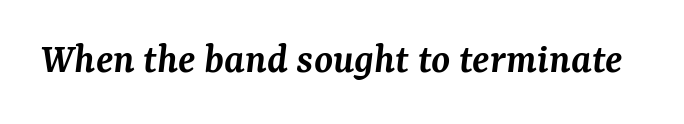
{"serif": "yes", "italic": "yes", "lean": "right", "slant_degrees": 7, "bold": "semi", "weight": "semibold", "width": "normal", "stroke_contrast": "medium", "x_height": "medium", "monospaced": "no", "underline": "no", "letter_spacing": "normal", "letter_spacing_em": 0.0, "glyph_px": 43}
